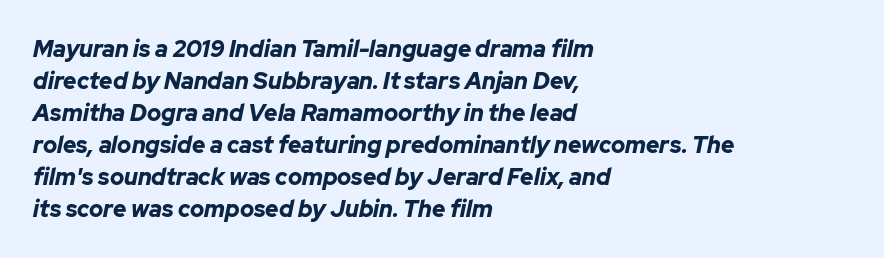
The image shows 23 px bold type, italic (leaning right); set left-aligned, normal line spacing (1.39x), normal letter spacing, not underlined.
